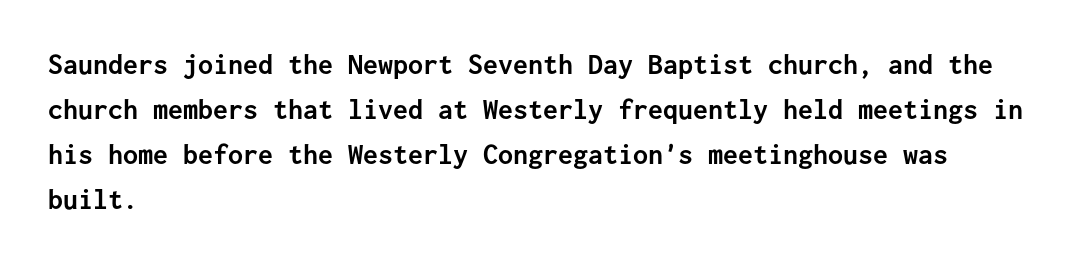
{"serif": "no", "italic": "no", "bold": "yes", "weight": "semibold", "width": "normal", "stroke_contrast": "low", "x_height": "medium", "monospaced": "yes", "underline": "no", "align": "left", "line_spacing": "normal", "line_spacing_ratio": 1.5, "letter_spacing": "normal", "letter_spacing_em": 0.0, "glyph_px": 30}
